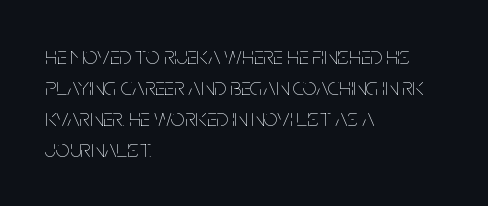
Q: Is the text bold? A: No.
Q: Is the text italic (slanted)? A: No, it is upright.
Q: Is the text underlined? A: No.
Q: How is the paragraph aligned? A: Left-aligned.
Q: Is the spacing between letters normal or unusually wide? A: Normal.
